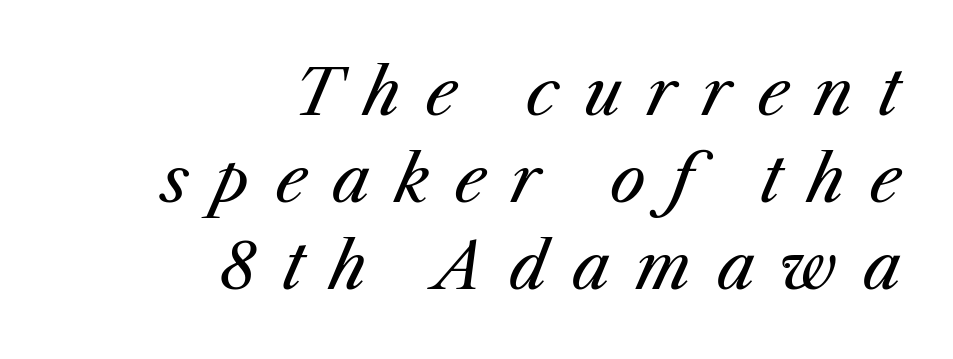
The image shows 64 px regular-weight type, italic (leaning right); set right-aligned, normal line spacing (1.36x), unusually wide letter spacing (+0.4 em), not underlined; medium stroke contrast and a medium x-height.
